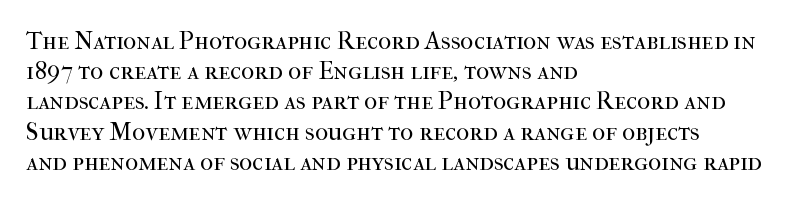
In terms of posture, this sample is upright. The rendering keeps characters at their native spacing. Caption: face not bold, strokes unweighted. The string is rendered with underlining switched off. Horizontal alignment here is leftward, the default for most running prose.
